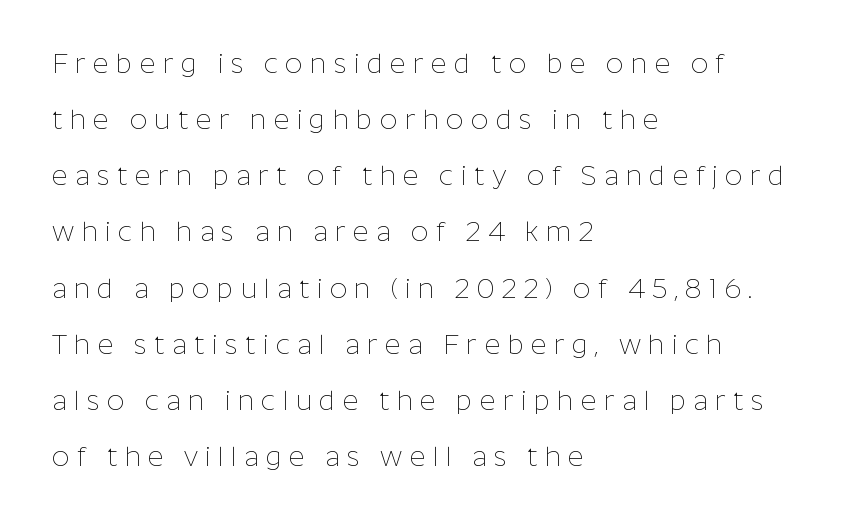
Q: Is the text bold? A: No.
Q: Is the text italic (slanted)? A: No, it is upright.
Q: Is the text underlined? A: No.
Q: How is the paragraph aligned? A: Left-aligned.
Q: Is the spacing between letters normal or unusually wide? A: Unusually wide.
Q: Is the spacing between lines tight, normal or loose? A: Loose.
